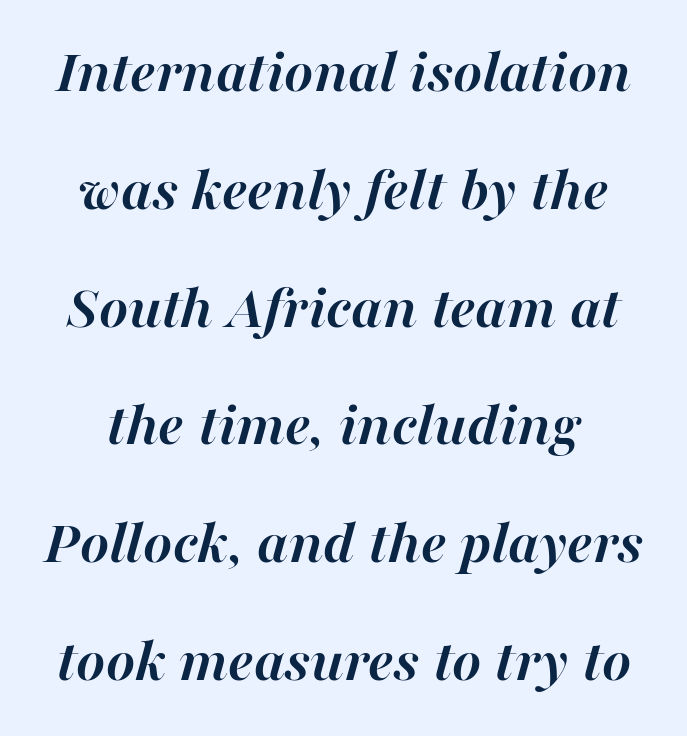
Q: Is the text bold? A: Yes.
Q: Is the text italic (slanted)? A: Yes, it leans right by about 16 degrees.
Q: Is the text underlined? A: No.
Q: Is the spacing between letters normal or unusually wide? A: Normal.
Q: Is the spacing between lines tight, normal or loose? A: Loose.
Q: Width (condensed, normal, or wide)? A: Normal.
Q: Stroke contrast? A: High.
Q: x-height? A: Medium.
Q: Monospaced? A: No.
